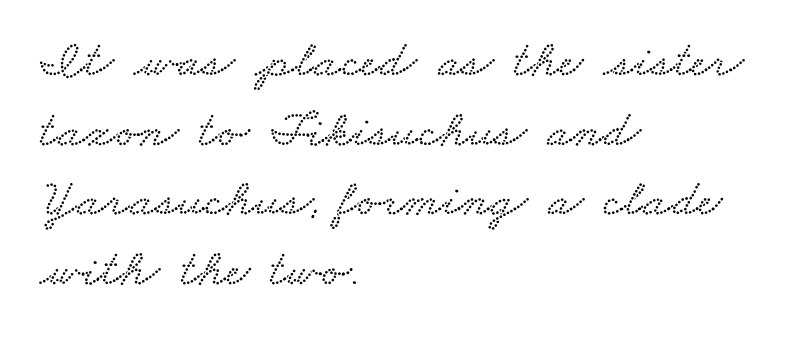
The image shows 52 px wide type; set left-aligned, normal line spacing (1.34x), normal letter spacing, not underlined; low stroke contrast and a small x-height.
